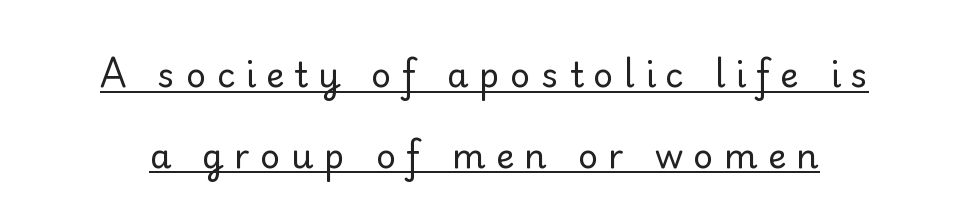
Compared with a typical body face, this is equally light or lighter still. Spacing verdict: proportional, widths tailored to each character. This block would shrink considerably if given ordinary leading; it's expanded now. The letterforms stand isolated, each surrounded by extra space. In terms of letterform style, serifs are entirely absent.
